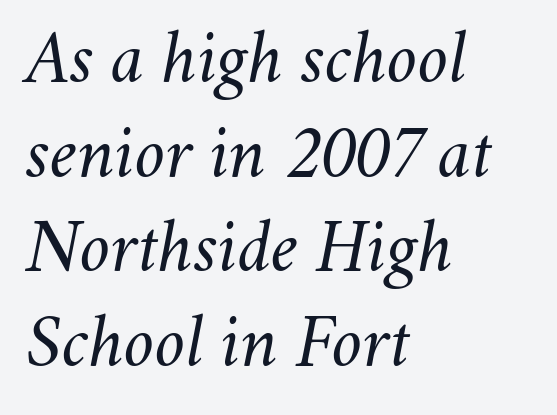
{"italic": "yes", "lean": "right", "slant_degrees": 11, "bold": "no", "weight": "light", "width": "normal", "stroke_contrast": "medium", "x_height": "small", "monospaced": "no", "underline": "no", "align": "left", "line_spacing_ratio": 1.23, "letter_spacing": "normal", "letter_spacing_em": 0.0, "glyph_px": 77}
